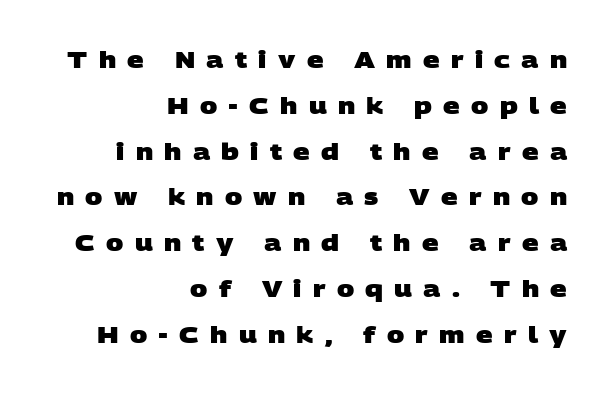
The letters are spread apart with noticeably loose tracking. Has an underline been added? It has not. Summary of weight: heavy, a full bold. Notice how the passage keeps a crisp vertical edge on the right only. If you measured baseline to baseline, you'd find a long distance.
